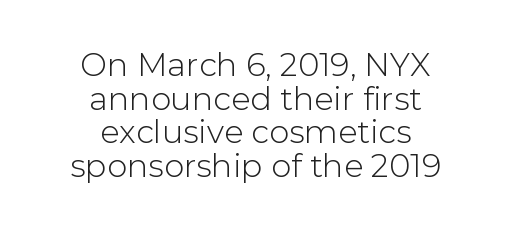
{"serif": "no", "italic": "no", "width": "normal", "stroke_contrast": "low", "x_height": "medium", "monospaced": "no", "underline": "no", "align": "center", "line_spacing": "tight", "line_spacing_ratio": 1.05, "letter_spacing": "normal", "letter_spacing_em": 0.0, "glyph_px": 32}
